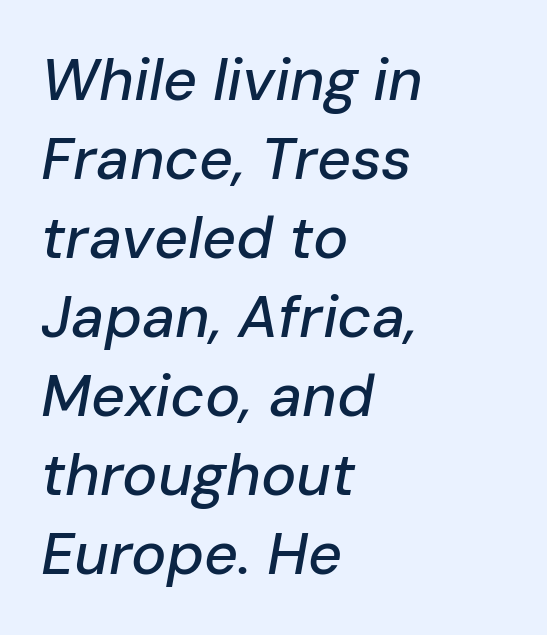
Q: Is the text italic (slanted)? A: Yes, it leans right by about 10 degrees.
Q: Is the text underlined? A: No.
Q: How is the paragraph aligned? A: Left-aligned.
Q: Is the spacing between letters normal or unusually wide? A: Normal.
Q: Is the spacing between lines tight, normal or loose? A: Normal.
Q: Width (condensed, normal, or wide)? A: Normal.
Q: Stroke contrast? A: Low.
Q: x-height? A: Medium.
Q: Monospaced? A: No.
